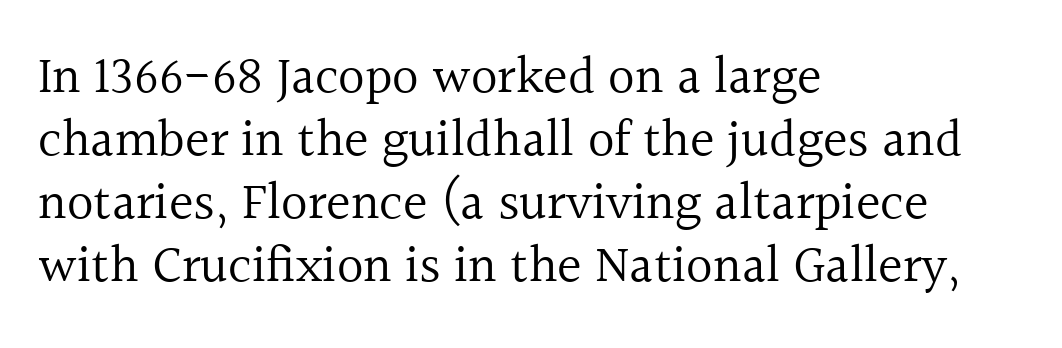
Q: Is the text bold? A: No.
Q: Is the text italic (slanted)? A: No, it is upright.
Q: Is the typeface a serif or a sans-serif typeface? A: Serif.
Q: Is the text underlined? A: No.
Q: How is the paragraph aligned? A: Left-aligned.
Q: Is the spacing between letters normal or unusually wide? A: Normal.
Q: Width (condensed, normal, or wide)? A: Normal.
Q: x-height? A: Medium.
Q: Monospaced? A: No.
